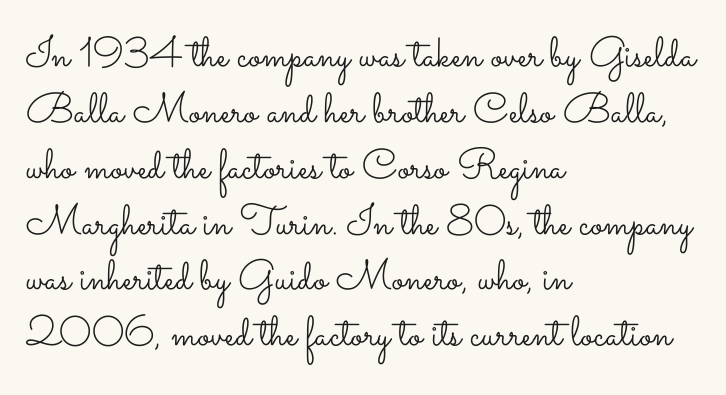
The passage shown is typed in a proportional face where columns would drift. What stands out about the letter spacing? Nothing — it is the standard amount. This sample is left-justified, so line endings fall wherever the words run out. Summary of weight: not heavy and not bold.
